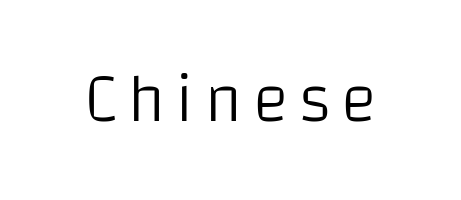
The image shows 68 px light sans-serif type, upright; set not underlined; low stroke contrast and a large x-height.
